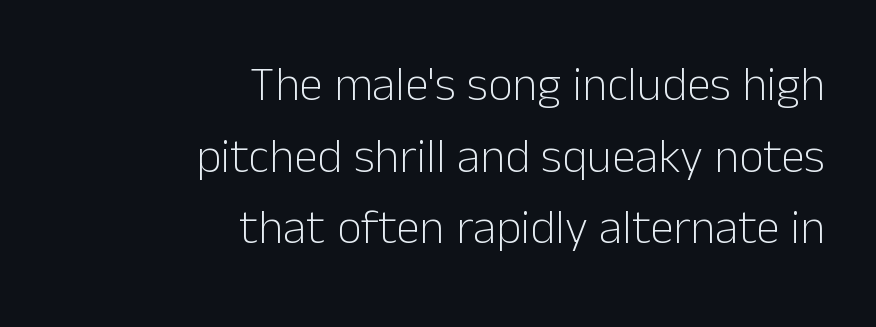
Successive baselines arrive at the customary interval. It's the straight-up-and-down kind of type. Check the space under the baseline: it is left empty. Tracking here is standard; glyphs follow each other at the usual distance.
